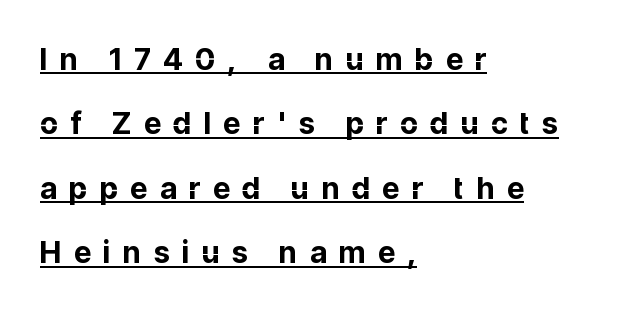
{"serif": "no", "italic": "no", "bold": "yes", "weight": "bold", "width": "normal", "stroke_contrast": "low", "x_height": "medium", "monospaced": "no", "underline": "yes", "align": "left", "line_spacing": "loose", "line_spacing_ratio": 2.15, "letter_spacing": "wide", "letter_spacing_em": 0.42, "glyph_px": 30}
